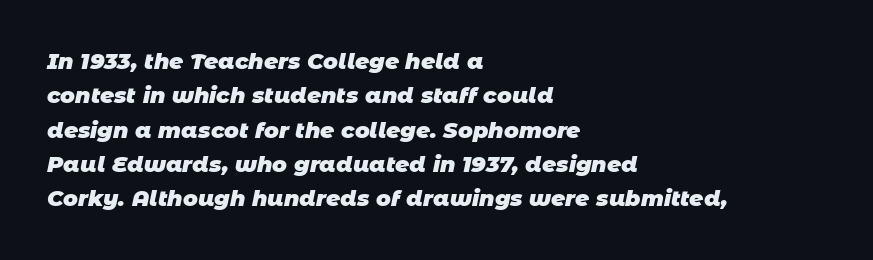
Q: Is the text bold? A: Yes.
Q: Is the text underlined? A: No.
Q: How is the paragraph aligned? A: Left-aligned.
Q: Is the spacing between letters normal or unusually wide? A: Normal.
Q: Is the spacing between lines tight, normal or loose? A: Normal.
